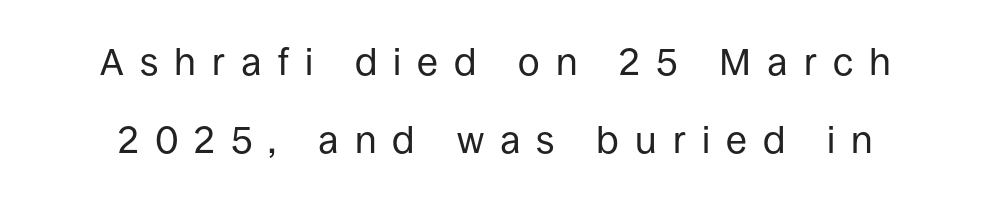
Q: Is the text bold? A: No.
Q: Is the text italic (slanted)? A: No, it is upright.
Q: Is the typeface a serif or a sans-serif typeface? A: Sans-serif.
Q: Is the text underlined? A: No.
Q: Is the spacing between letters normal or unusually wide? A: Unusually wide.
Q: Is the spacing between lines tight, normal or loose? A: Loose.
Q: Width (condensed, normal, or wide)? A: Normal.
Q: Stroke contrast? A: Low.
Q: x-height? A: Large.
Q: Monospaced? A: No.
